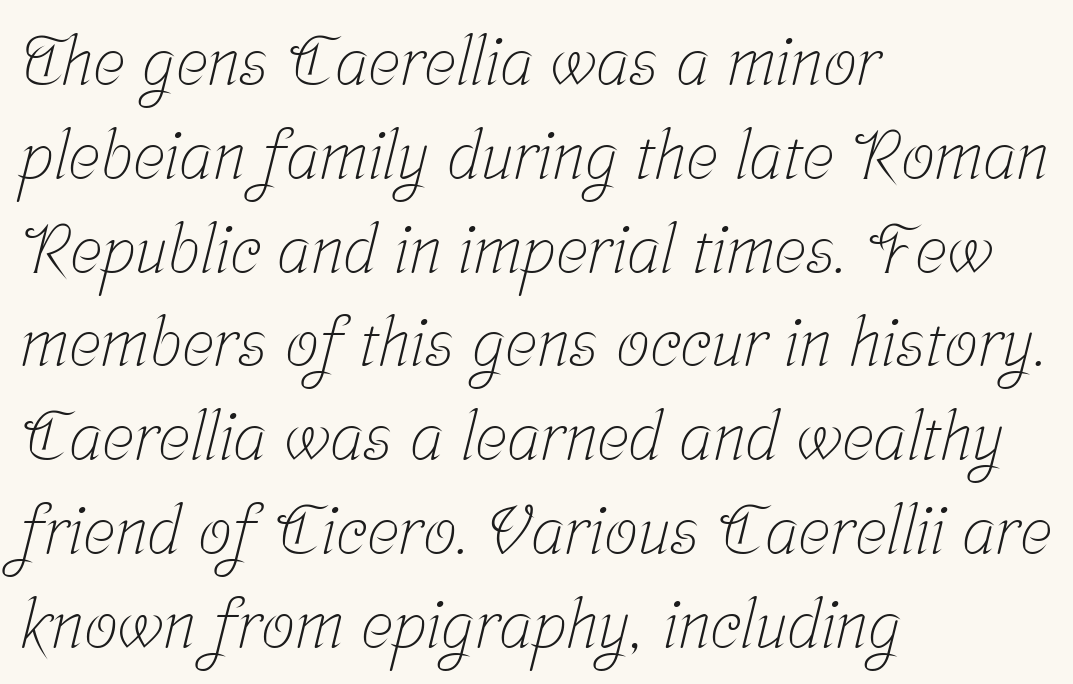
The image shows 67 px light, condensed serif type; set left-aligned, normal line spacing (1.4x), normal letter spacing, not underlined; low stroke contrast and a medium x-height.
